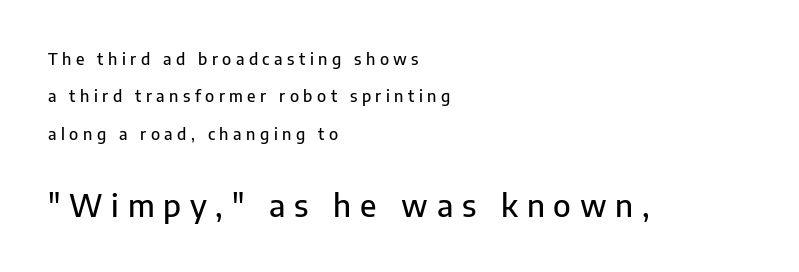
Loose tracking; the words dissolve into strings of separated letters. You could not count columns in this text — the font is proportionally spaced. The space between consecutive lines is lavish. The compositor pushed each line to the left boundary. Italic? Not at all — the glyphs are vertical. No word sits above an underline.
